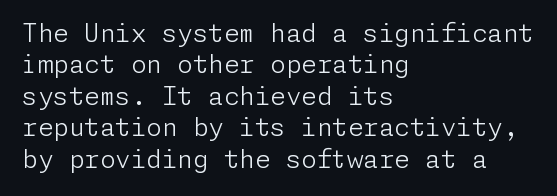
Q: Is the text bold? A: No.
Q: Is the text italic (slanted)? A: No, it is upright.
Q: Is the text underlined? A: No.
Q: How is the paragraph aligned? A: Left-aligned.
Q: Is the spacing between letters normal or unusually wide? A: Normal.
Q: Is the spacing between lines tight, normal or loose? A: Normal.
